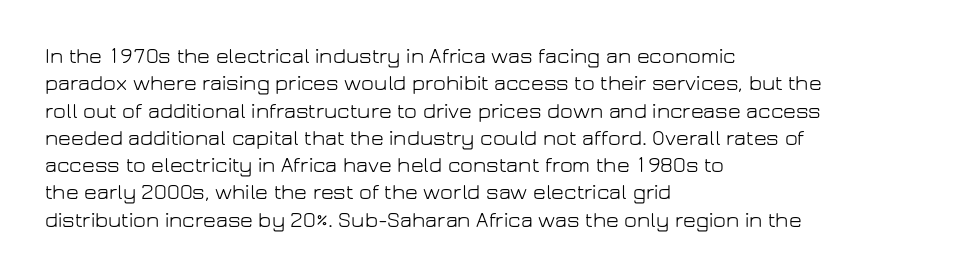
Q: Is the text bold? A: No.
Q: Is the text italic (slanted)? A: No, it is upright.
Q: Is the text underlined? A: No.
Q: How is the paragraph aligned? A: Left-aligned.
Q: Is the spacing between letters normal or unusually wide? A: Normal.
